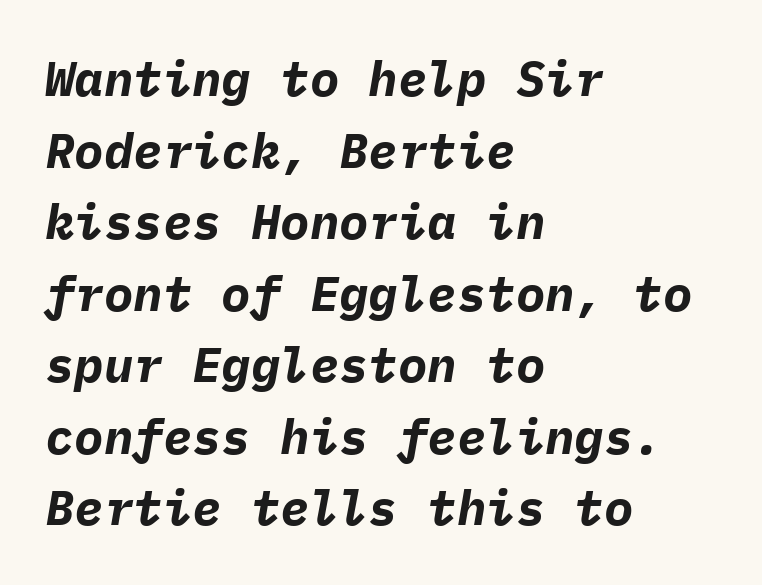
The image shows 49 px bold type, italic (leaning right), monospaced; set left-aligned, normal line spacing (1.46x), normal letter spacing, not underlined; low stroke contrast and a medium x-height.
